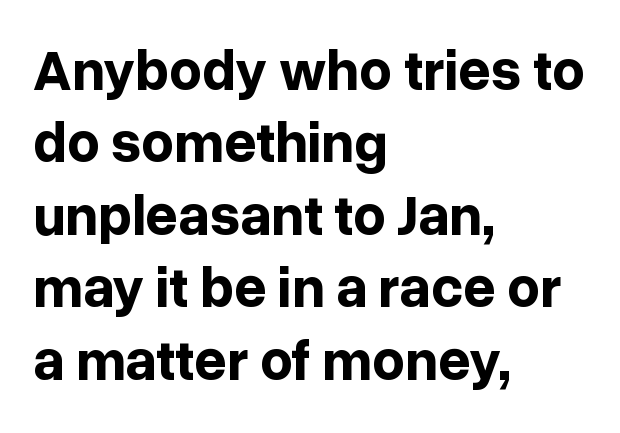
Q: Is the text bold? A: Yes.
Q: Is the text italic (slanted)? A: No, it is upright.
Q: Is the typeface a serif or a sans-serif typeface? A: Sans-serif.
Q: Is the text underlined? A: No.
Q: How is the paragraph aligned? A: Left-aligned.
Q: Is the spacing between letters normal or unusually wide? A: Normal.
Q: Is the spacing between lines tight, normal or loose? A: Normal.
Q: Width (condensed, normal, or wide)? A: Normal.
Q: Stroke contrast? A: Low.
Q: x-height? A: Medium.
Q: Monospaced? A: No.
